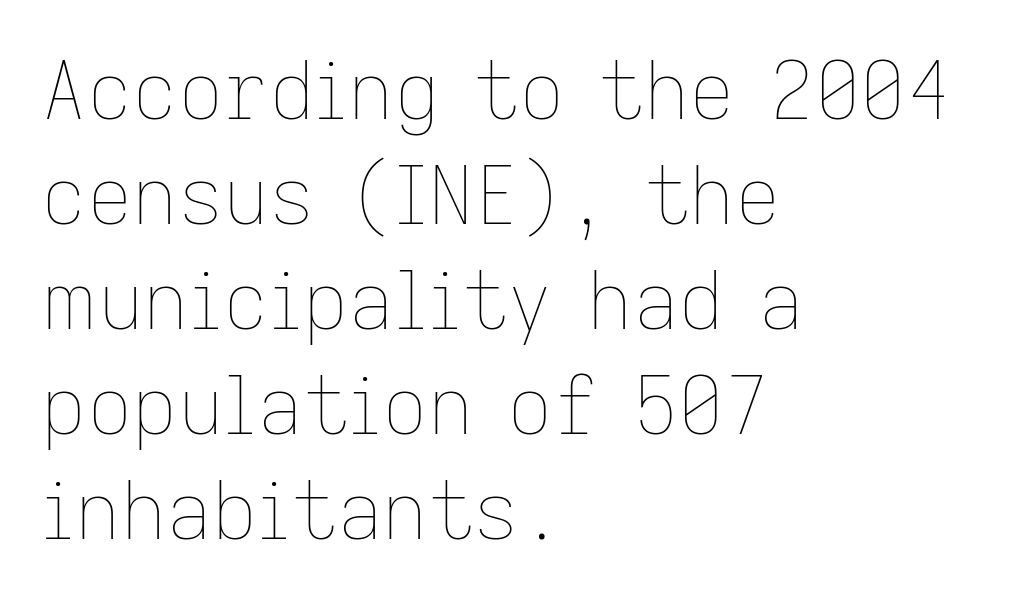
Q: Is the text bold? A: No.
Q: Is the text italic (slanted)? A: No, it is upright.
Q: Is the text underlined? A: No.
Q: How is the paragraph aligned? A: Left-aligned.
Q: Is the spacing between letters normal or unusually wide? A: Normal.
Q: Is the spacing between lines tight, normal or loose? A: Normal.
Q: Width (condensed, normal, or wide)? A: Normal.
Q: Stroke contrast? A: Low.
Q: x-height? A: Medium.
Q: Monospaced? A: No.
